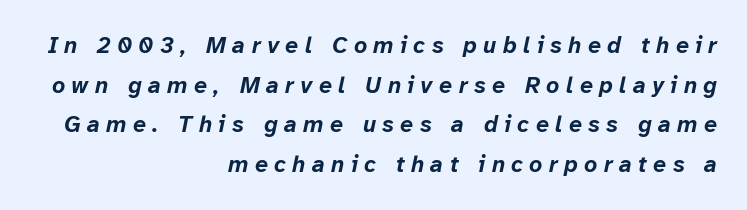
Q: Is the text bold? A: Yes.
Q: Is the text italic (slanted)? A: Yes, it leans right by about 12 degrees.
Q: Is the text underlined? A: No.
Q: How is the paragraph aligned? A: Right-aligned.
Q: Is the spacing between letters normal or unusually wide? A: Unusually wide.
